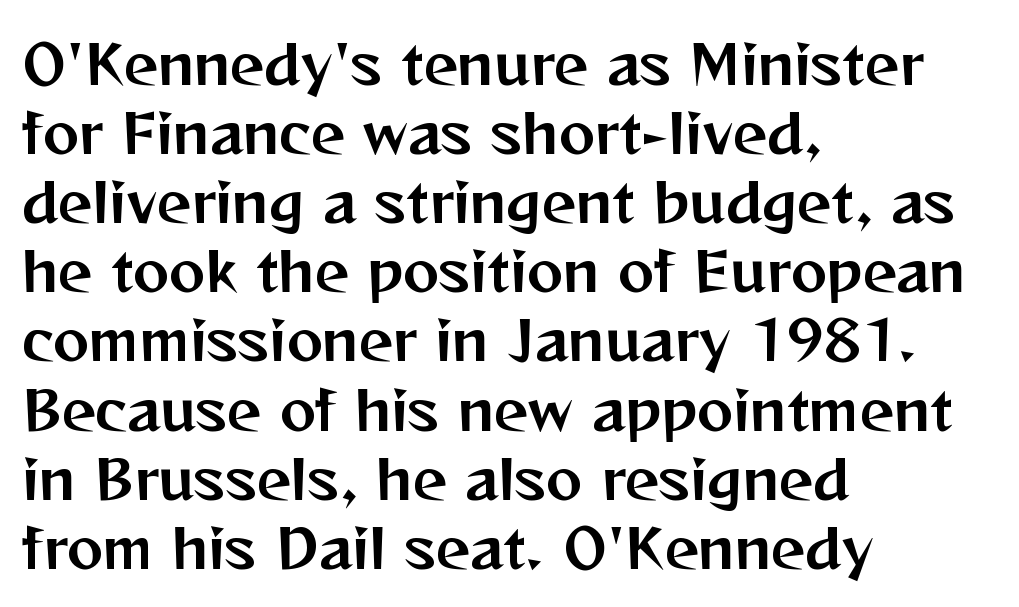
{"serif": "no", "italic": "no", "width": "normal", "stroke_contrast": "medium", "x_height": "medium", "monospaced": "no", "underline": "no", "align": "left", "line_spacing": "normal", "line_spacing_ratio": 1.28, "letter_spacing": "normal", "letter_spacing_em": 0.0, "glyph_px": 54}
